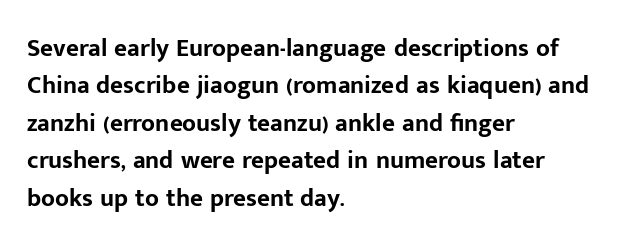
Baseline-to-baseline distance is the conventional proportion of letter height. The typesetter chose a ragged-right arrangement here. The zone under the glyphs is completely vacant. Typesetter's note: full bold, strokes at maximum text heaviness. In terms of posture, this sample is upright. The horizontal fit of the characters is conventional and even.
